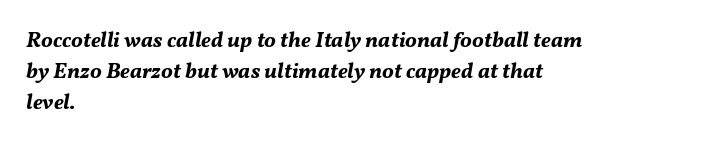
The image shows 22 px bold type, italic (leaning right); set left-aligned, normal line spacing (1.41x), normal letter spacing, not underlined.
